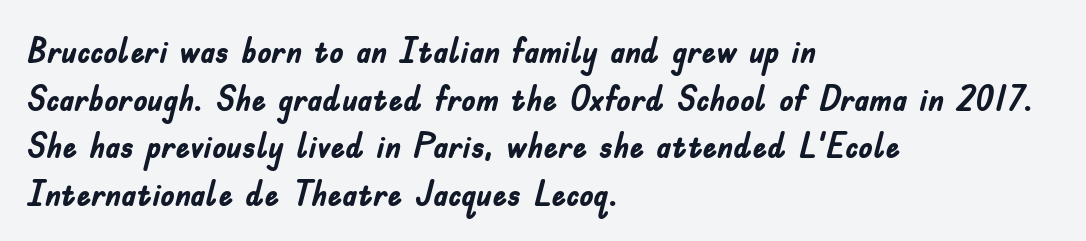
{"serif": "no", "bold": "yes", "weight": "semibold", "width": "condensed", "stroke_contrast": "low", "x_height": "small", "monospaced": "no", "underline": "no", "align": "left", "line_spacing": "normal", "line_spacing_ratio": 1.32, "letter_spacing": "normal", "letter_spacing_em": 0.0, "glyph_px": 36}
